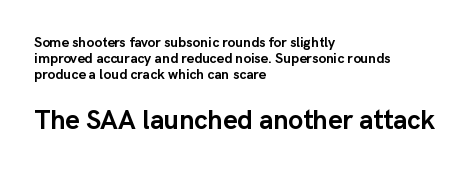
{"italic": "no", "bold": "yes", "underline": "no", "align": "left", "line_spacing": "tight", "line_spacing_ratio": 1.15, "letter_spacing": "normal", "letter_spacing_em": 0.0, "larger_block": "second", "size_ratio": 1.93, "glyph_px": 27}
